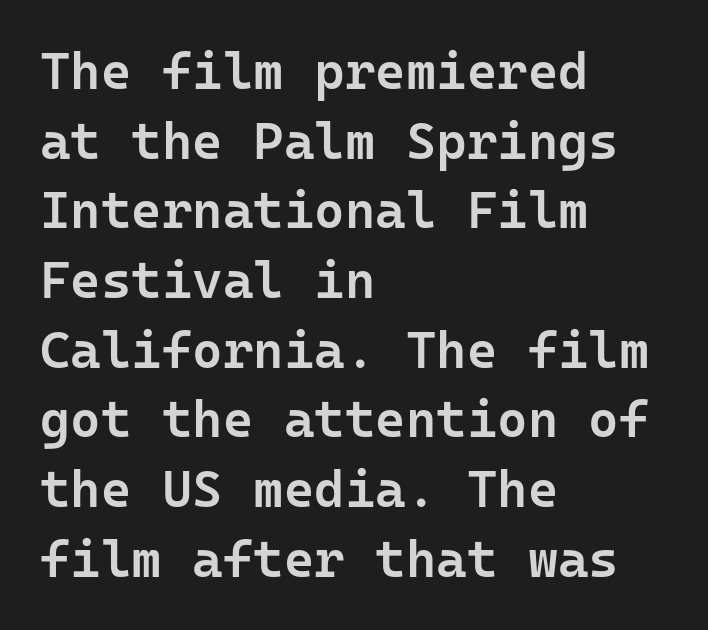
The image shows 52 px semibold sans-serif type, upright, monospaced; set left-aligned, normal line spacing (1.34x), normal letter spacing, not underlined; low stroke contrast and a medium x-height.
